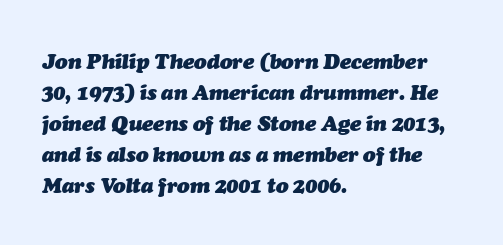
The image shows 21 px bold type, italic (leaning right); set left-aligned, normal line spacing (1.48x), normal letter spacing, not underlined.
